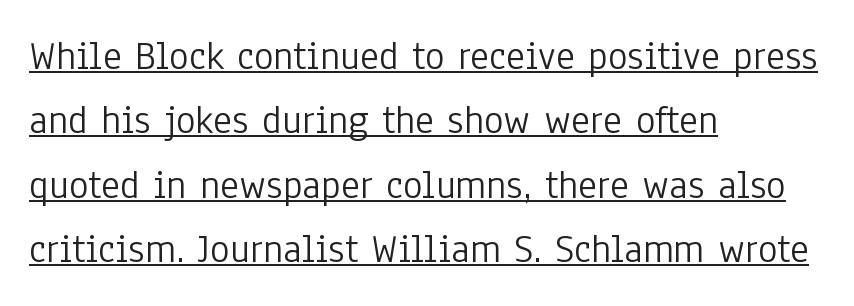
{"serif": "no", "italic": "no", "bold": "no", "weight": "light", "width": "condensed", "stroke_contrast": "low", "x_height": "medium", "monospaced": "no", "underline": "yes", "align": "left", "line_spacing": "normal", "line_spacing_ratio": 1.57, "letter_spacing": "normal", "letter_spacing_em": 0.0, "glyph_px": 41}
